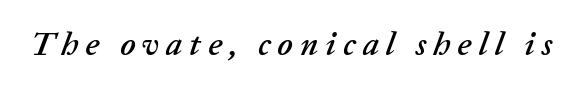
The zone under the glyphs is completely vacant. The letters are spread apart with noticeably loose tracking. Is this a fixed-width face? No — the glyphs have proportional, varying widths. A typesetter would mark this as italic.
